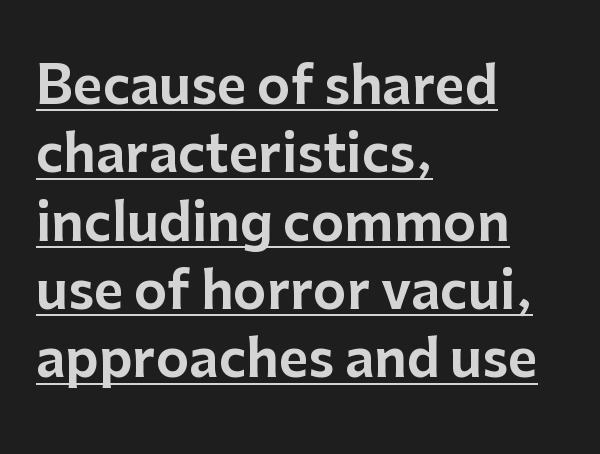
{"serif": "no", "italic": "no", "width": "normal", "stroke_contrast": "low", "x_height": "medium", "monospaced": "no", "underline": "yes", "align": "left", "line_spacing": "normal", "line_spacing_ratio": 1.34, "letter_spacing": "normal", "letter_spacing_em": 0.0, "glyph_px": 51}
